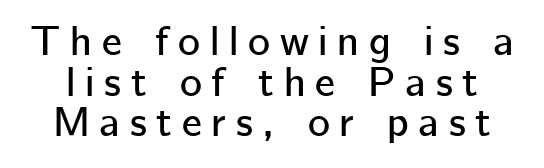
The image shows 42 px sans-serif type, upright; set tight line spacing (0.97x), unusually wide letter spacing (+0.23 em), not underlined; low stroke contrast and a medium x-height.
